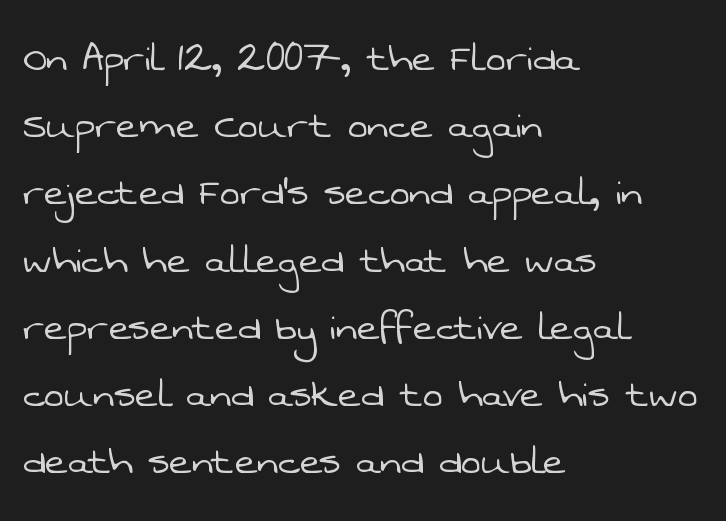
The image shows 48 px light sans-serif type; set left-aligned, normal line spacing (1.4x), normal letter spacing, not underlined; low stroke contrast and a medium x-height.
